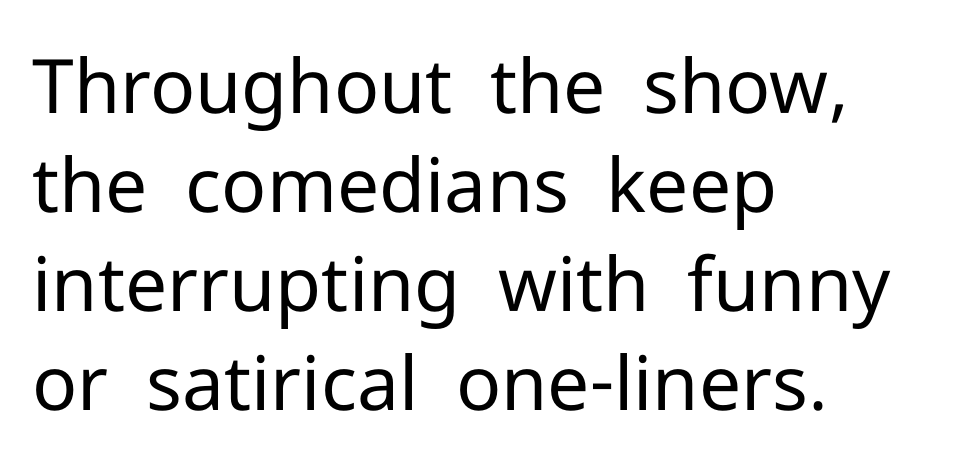
The passage shown is typed in a proportional face where columns would drift. You can tell from the bare stems that sans-serif type was used. The specimen omits any rule beneath the text block's lines. Is there any slant? The stems are plumb. Reading down the column, the eye jumps a familiar distance to each next line. The paragraph shown leans on its left margin.
